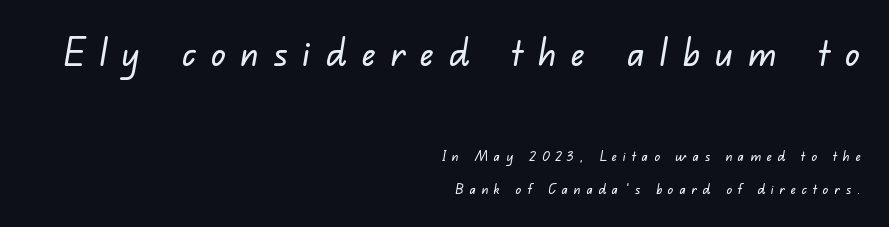
The line texture is sparse and dotted thanks to wide tracking. Only glyphs here, with clear space below each row. The typesetter chose a ragged-left arrangement here. You could not count columns in this text — the font is proportionally spaced. The typeface chosen for these lines omits serifs.
